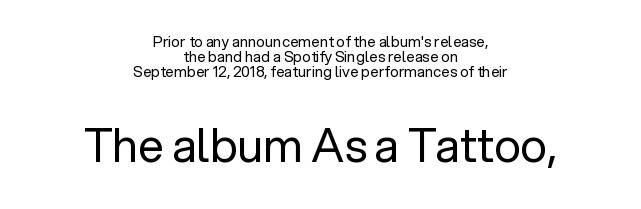
The image shows 46 px regular-weight sans-serif type, upright; set centered, tight line spacing (0.99x), normal letter spacing, not underlined; the second (bottom) block is 3.07x larger; low stroke contrast and a medium x-height.
